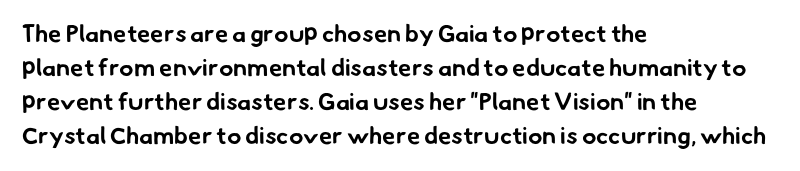
Students, this is bold: see how much ink each stroke carries. The vertical gap from one line to the next is medium. Alignment: flush left. The words here are not underlined. A typesetter would call this zero additional tracking.
